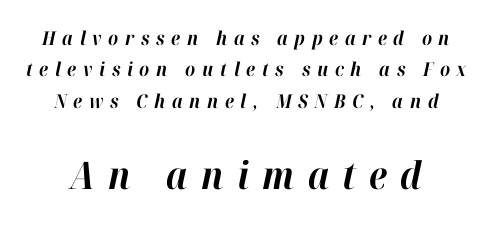
{"italic": "yes", "lean": "right", "slant_degrees": 12, "bold": "yes", "weight": "bold", "width": "normal", "stroke_contrast": "high", "x_height": "medium", "monospaced": "no", "underline": "no", "line_spacing": "normal", "line_spacing_ratio": 1.65, "letter_spacing": "wide", "letter_spacing_em": 0.35, "larger_block": "second", "size_ratio": 2.0, "glyph_px": 38}
